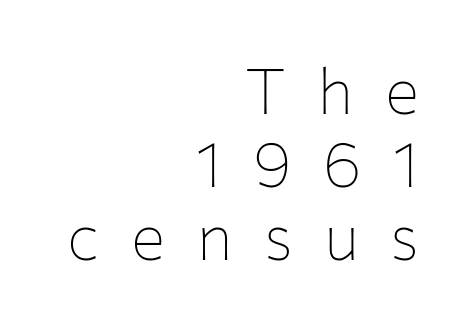
{"serif": "no", "italic": "no", "bold": "no", "weight": "thin", "width": "normal", "stroke_contrast": "low", "x_height": "medium", "monospaced": "no", "underline": "no", "align": "right", "line_spacing": "tight", "line_spacing_ratio": 1.14, "letter_spacing": "wide", "letter_spacing_em": 0.49, "glyph_px": 64}
